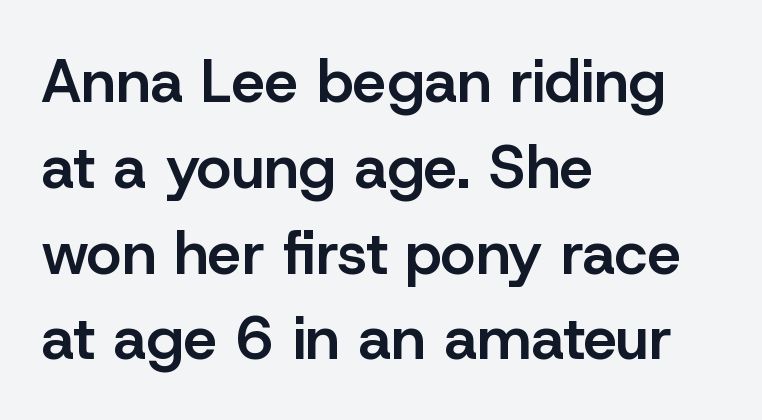
The image shows 60 px semibold sans-serif type, upright; set left-aligned, normal line spacing (1.43x), normal letter spacing, not underlined; low stroke contrast and a medium x-height.
